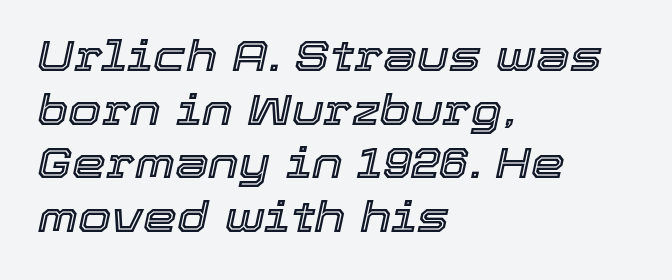
The image shows 43 px text type, italic (leaning right); set left-aligned, normal line spacing (1.25x), normal letter spacing, not underlined; a medium x-height.
